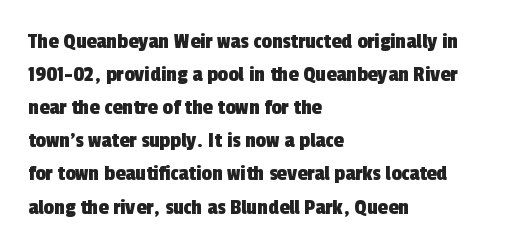
Q: Is the text underlined? A: No.
Q: How is the paragraph aligned? A: Left-aligned.
Q: Is the spacing between letters normal or unusually wide? A: Normal.
Q: Is the spacing between lines tight, normal or loose? A: Normal.
